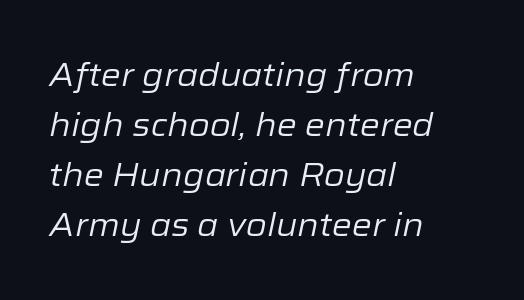
The image shows 32 px regular-weight type, italic (leaning right); set left-aligned, normal line spacing (1.56x), normal letter spacing, not underlined; low stroke contrast and a medium x-height.
